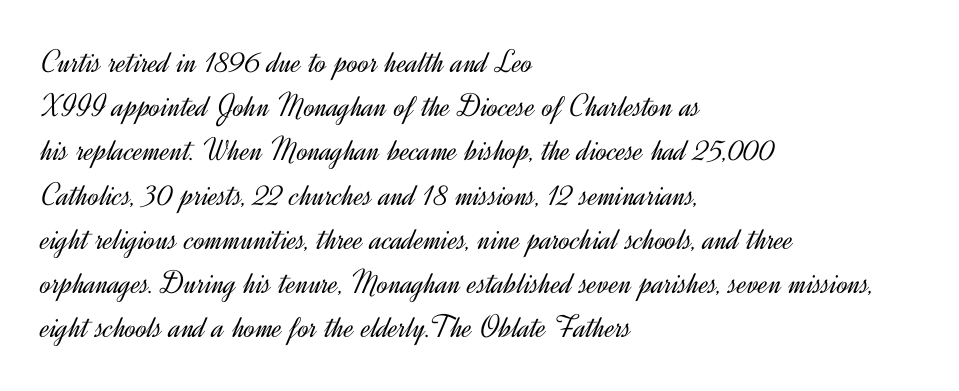
The image shows 33 px light sans-serif type; set left-aligned, normal line spacing (1.34x), normal letter spacing, not underlined; a small x-height.
